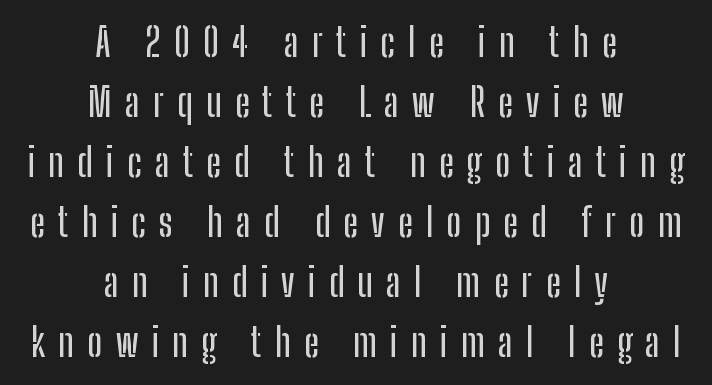
{"serif": "no", "italic": "no", "width": "condensed", "stroke_contrast": "low", "x_height": "medium", "monospaced": "no", "underline": "no", "align": "center", "line_spacing": "normal", "line_spacing_ratio": 1.54, "letter_spacing": "wide", "letter_spacing_em": 0.34, "glyph_px": 39}
